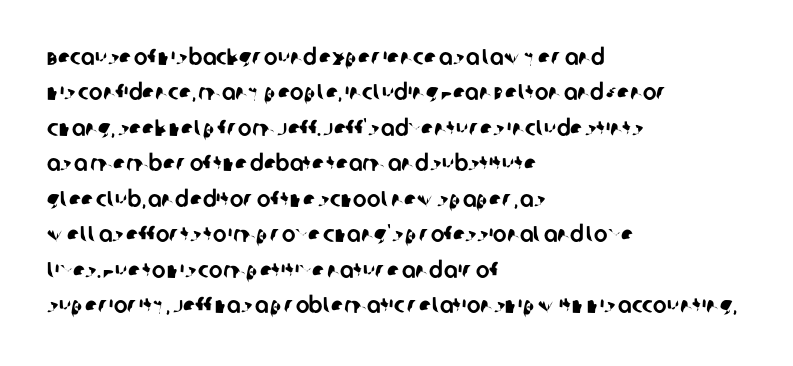
Alignment: flush left. What's the leading like? Ordinary, nothing unusual. The gaps between neighbouring characters are ordinary and unremarkable. Plain, unruled lines of type.
